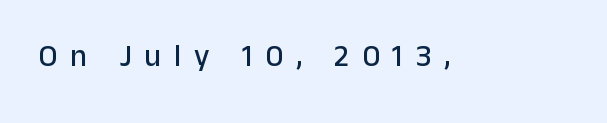
Q: Is the text italic (slanted)? A: No, it is upright.
Q: Is the typeface a serif or a sans-serif typeface? A: Sans-serif.
Q: Is the text underlined? A: No.
Q: Is the spacing between letters normal or unusually wide? A: Unusually wide.
Q: Width (condensed, normal, or wide)? A: Normal.
Q: Stroke contrast? A: Low.
Q: x-height? A: Medium.
Q: Monospaced? A: No.
